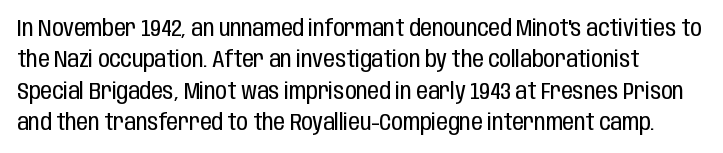
The image shows 23 px text type, upright; set normal line spacing (1.36x), normal letter spacing, not underlined.
